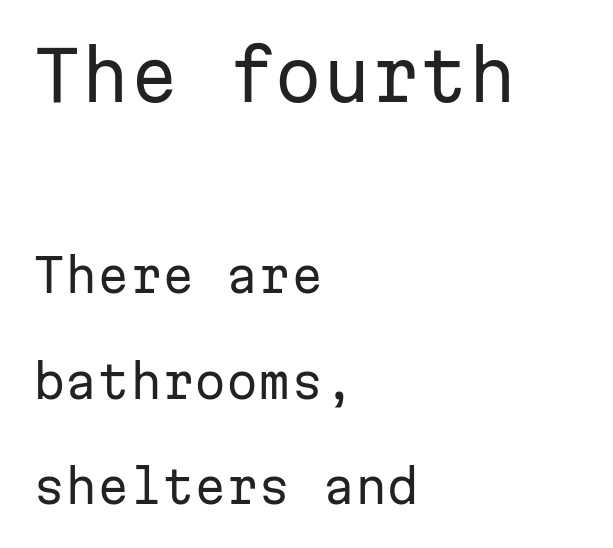
Q: Is the text bold? A: No.
Q: Is the text italic (slanted)? A: No, it is upright.
Q: Is the typeface a serif or a sans-serif typeface? A: Sans-serif.
Q: Is the text underlined? A: No.
Q: How is the paragraph aligned? A: Left-aligned.
Q: Is the spacing between letters normal or unusually wide? A: Normal.
Q: Is the spacing between lines tight, normal or loose? A: Loose.
Q: Which block of text is set in a larger size, the first (top) or the second (bottom)? A: The first (top) one.
Q: Width (condensed, normal, or wide)? A: Normal.
Q: Stroke contrast? A: Low.
Q: x-height? A: Medium.
Q: Monospaced? A: Yes.
